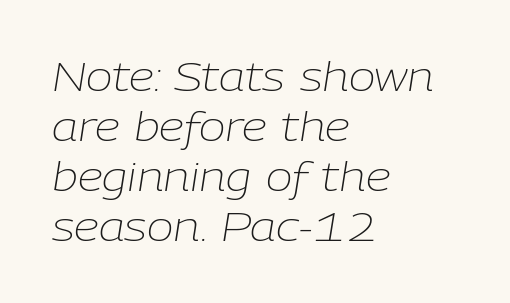
Q: Is the text bold? A: No.
Q: Is the text italic (slanted)? A: Yes, it leans right by about 9 degrees.
Q: Is the text underlined? A: No.
Q: How is the paragraph aligned? A: Left-aligned.
Q: Is the spacing between letters normal or unusually wide? A: Normal.
Q: Is the spacing between lines tight, normal or loose? A: Normal.
Q: Width (condensed, normal, or wide)? A: Normal.
Q: Stroke contrast? A: Low.
Q: x-height? A: Medium.
Q: Monospaced? A: No.
